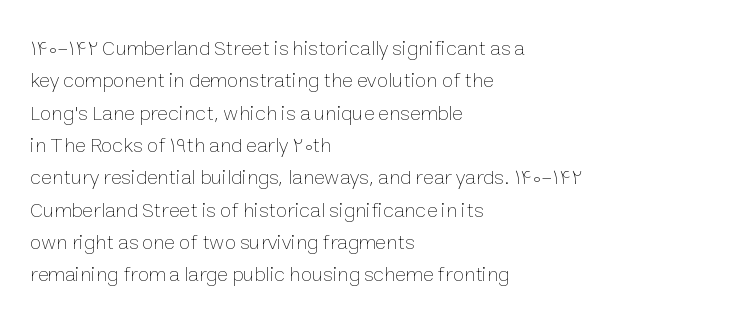
The image shows 21 px text type, upright; set left-aligned, normal line spacing (1.54x), normal letter spacing, not underlined.
